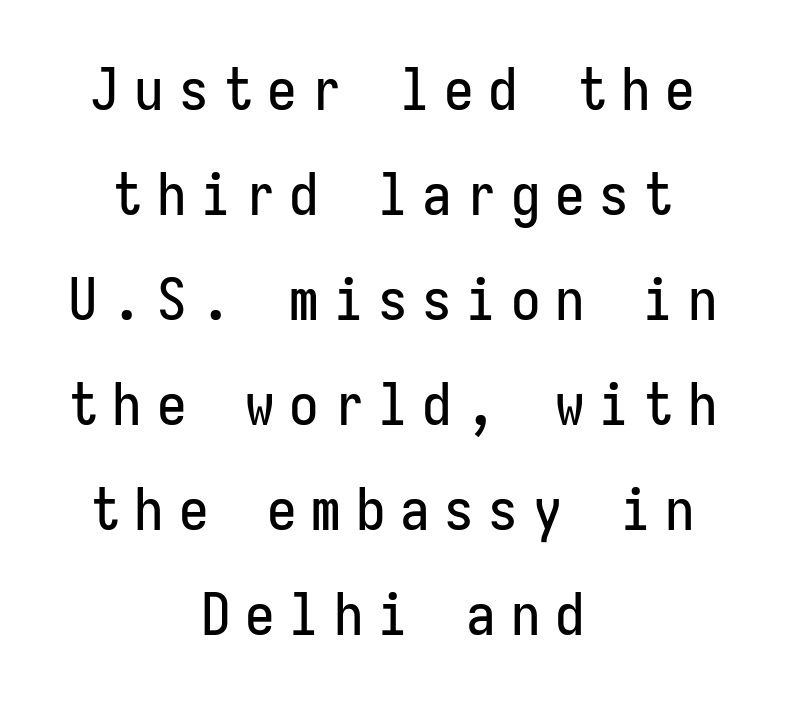
The image shows 59 px condensed sans-serif type, upright, monospaced; set centered, line spacing 1.78x, unusually wide letter spacing (+0.25 em), not underlined; low stroke contrast and a medium x-height.
